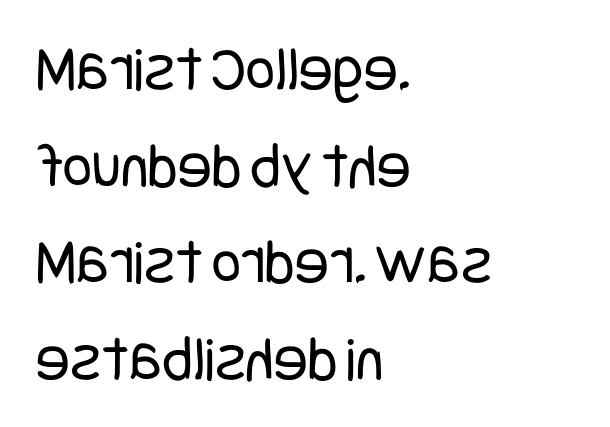
The paragraph has a hard left edge and a soft right edge. The specimen omits any rule beneath the text block's lines. One glance says typical: line gaps are just what's usual. This is not heavy type; no bold has been used. Default kerning and tracking; the words read as compact shapes. This is the regular roman posture of the typeface.
